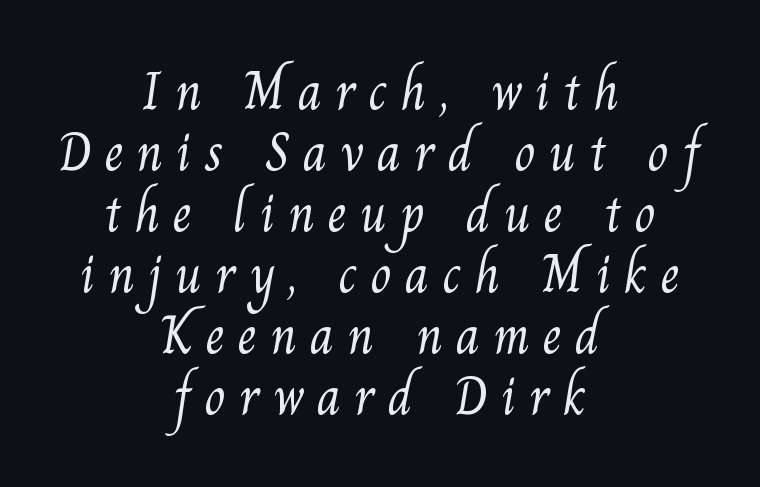
The image shows 54 px light serif type; set centered, tight line spacing (1.13x), unusually wide letter spacing (+0.24 em), not underlined; medium stroke contrast and a small x-height.
